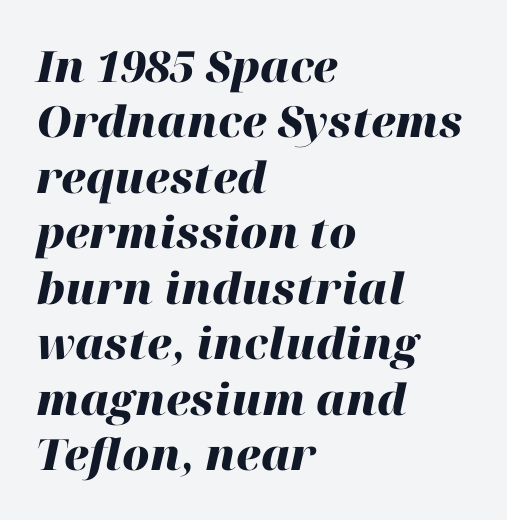
{"italic": "yes", "lean": "right", "slant_degrees": 12, "bold": "yes", "weight": "heavy", "width": "normal", "stroke_contrast": "high", "x_height": "medium", "monospaced": "no", "underline": "no", "align": "left", "line_spacing": "normal", "line_spacing_ratio": 1.29, "letter_spacing": "normal", "letter_spacing_em": 0.0, "glyph_px": 43}
